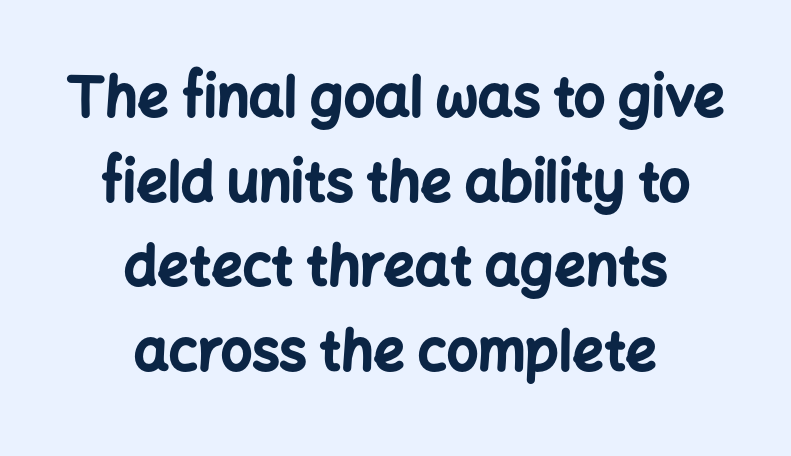
The rendering uses natural spacing where letterforms have individual widths. No extra tracking has been applied to these lines. Each letter's strokes conclude bluntly, with no projecting serifs. The compositor balanced each line on the midline. The letters stand upright; this is a roman face.
